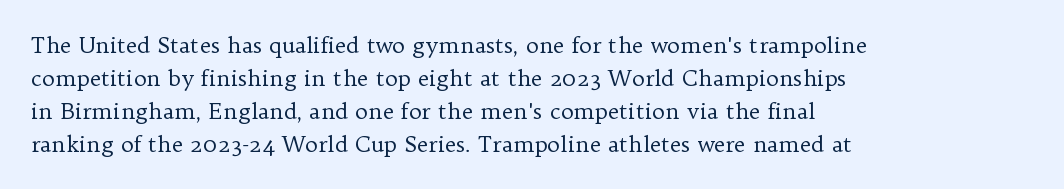
Q: Is the text bold? A: No.
Q: Is the text italic (slanted)? A: No, it is upright.
Q: Is the text underlined? A: No.
Q: How is the paragraph aligned? A: Left-aligned.
Q: Is the spacing between letters normal or unusually wide? A: Normal.
Q: Is the spacing between lines tight, normal or loose? A: Normal.
